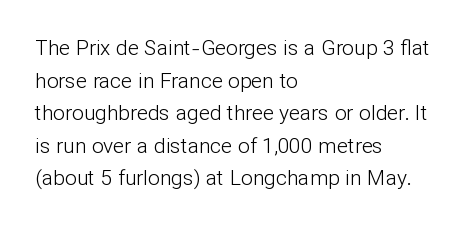
The axis of the letterforms is exactly vertical. Here the glyphs are tracked normally, forming tight word shapes. Descenders hang freely into open space. Line beginnings align vertically; line endings do not. The rows are spaced the way most documents space them.
